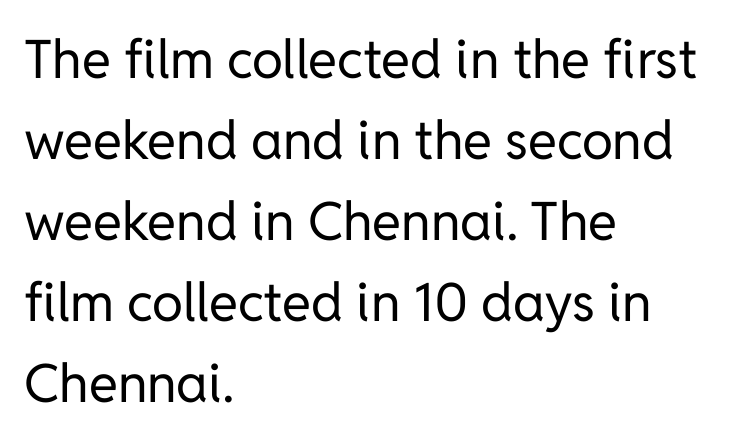
The face used here is proportionally spaced, like ordinary book or web type. Default kerning and tracking; the words read as compact shapes. Examine the stroke ends and you'll find no serifs. The rows are spaced the way most documents space them.
